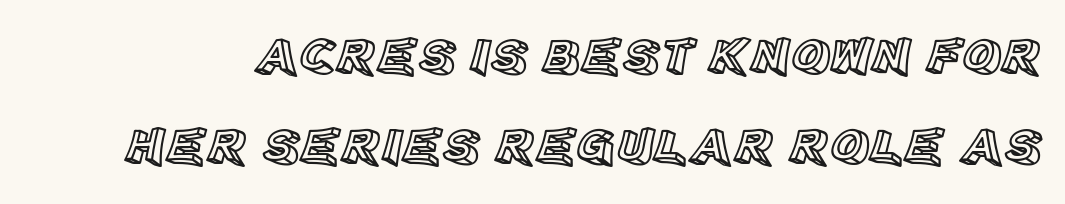
Leading: standard. Honestly, there is no underline to notice here at all. Words appear dense and cohesive because spacing is normal. The face used here is proportionally spaced, like ordinary book or web type.
